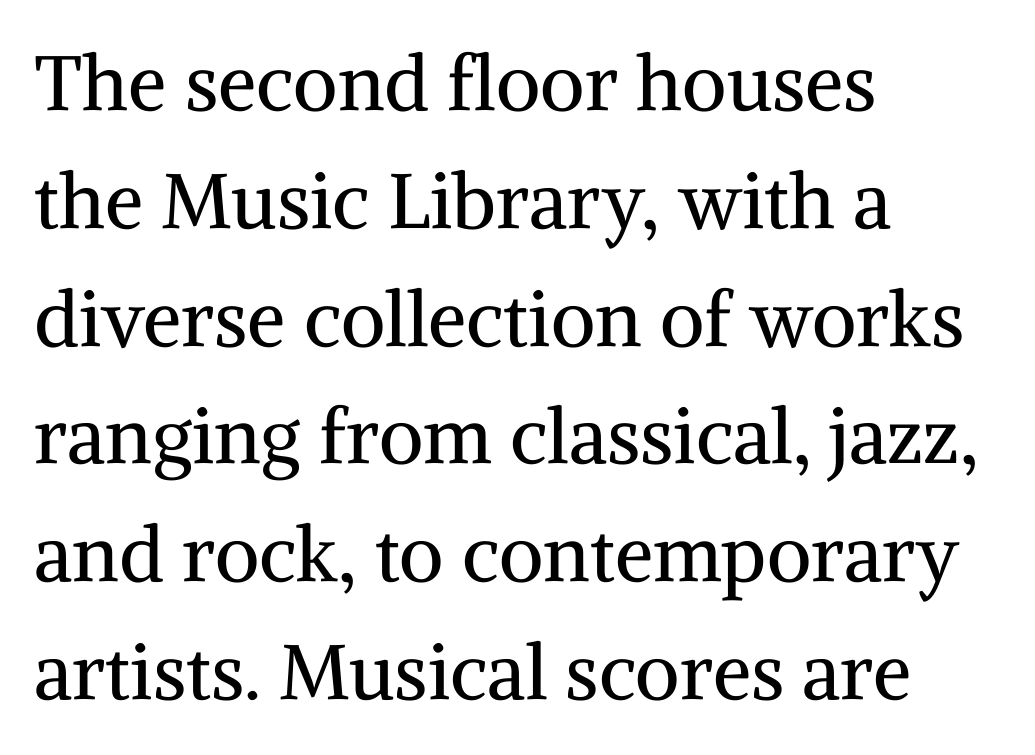
{"serif": "yes", "italic": "no", "bold": "no", "weight": "regular", "width": "normal", "stroke_contrast": "medium", "x_height": "medium", "monospaced": "no", "underline": "no", "align": "left", "line_spacing": "normal", "line_spacing_ratio": 1.53, "letter_spacing": "normal", "letter_spacing_em": 0.0, "glyph_px": 77}
